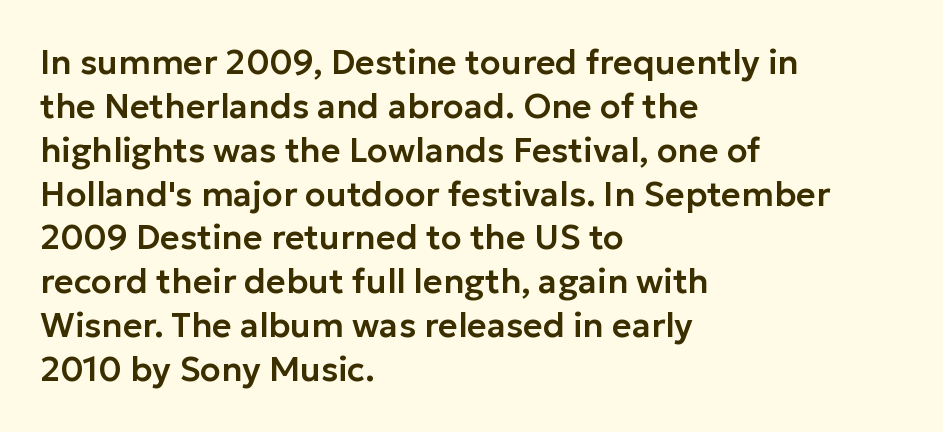
Q: Is the text italic (slanted)? A: No, it is upright.
Q: Is the typeface a serif or a sans-serif typeface? A: Sans-serif.
Q: Is the text underlined? A: No.
Q: How is the paragraph aligned? A: Left-aligned.
Q: Is the spacing between letters normal or unusually wide? A: Normal.
Q: Is the spacing between lines tight, normal or loose? A: Normal.
Q: Width (condensed, normal, or wide)? A: Normal.
Q: Stroke contrast? A: Low.
Q: x-height? A: Medium.
Q: Monospaced? A: No.
